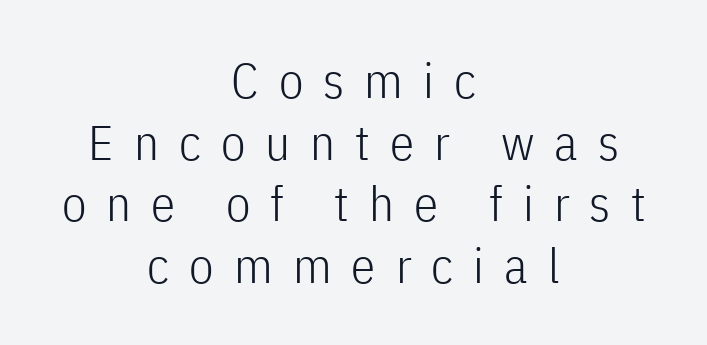
The image shows 49 px light, condensed sans-serif type, upright; set centered, normal line spacing (1.26x), unusually wide letter spacing (+0.41 em), not underlined; low stroke contrast and a medium x-height.
